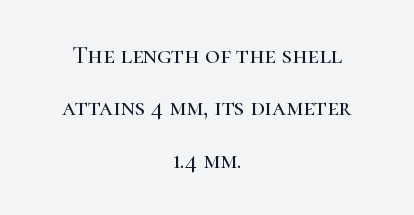
Loosely led — the rows are spread out. What stands out about the letter spacing? Nothing — it is the standard amount. Every row of glyphs is offset so its center matches the block's center. Italic? Not at all — the glyphs are vertical. Beneath every word, the page is bare.
